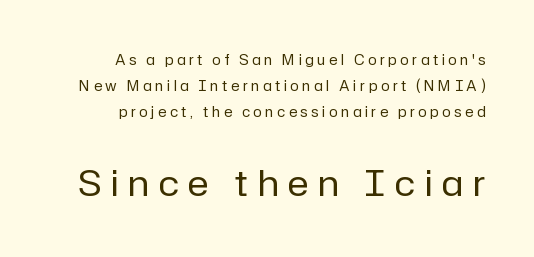
{"serif": "no", "italic": "no", "bold": "no", "weight": "regular", "width": "normal", "stroke_contrast": "low", "x_height": "medium", "monospaced": "no", "underline": "no", "align": "right", "line_spacing_ratio": 1.86, "letter_spacing": "wide", "letter_spacing_em": 0.27, "larger_block": "second", "size_ratio": 2.57, "glyph_px": 36}
